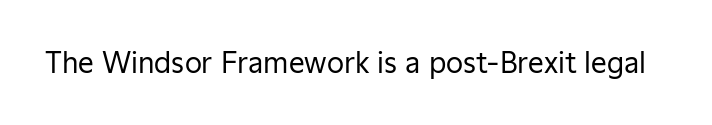
Q: Is the text bold? A: No.
Q: Is the text italic (slanted)? A: No, it is upright.
Q: Is the typeface a serif or a sans-serif typeface? A: Sans-serif.
Q: Is the text underlined? A: No.
Q: Is the spacing between letters normal or unusually wide? A: Normal.
Q: Width (condensed, normal, or wide)? A: Normal.
Q: Stroke contrast? A: Low.
Q: x-height? A: Medium.
Q: Monospaced? A: No.
